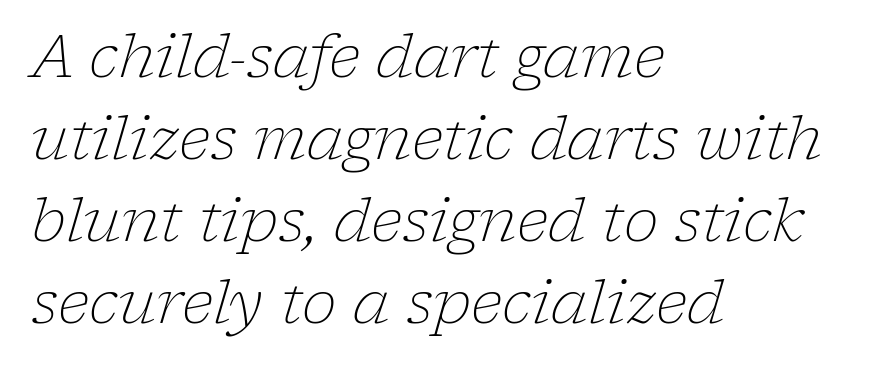
Q: Is the text bold? A: No.
Q: Is the text italic (slanted)? A: Yes, it leans right by about 17 degrees.
Q: Is the typeface a serif or a sans-serif typeface? A: Serif.
Q: Is the text underlined? A: No.
Q: How is the paragraph aligned? A: Left-aligned.
Q: Is the spacing between letters normal or unusually wide? A: Normal.
Q: Is the spacing between lines tight, normal or loose? A: Normal.
Q: Width (condensed, normal, or wide)? A: Normal.
Q: Stroke contrast? A: Low.
Q: x-height? A: Medium.
Q: Monospaced? A: No.
